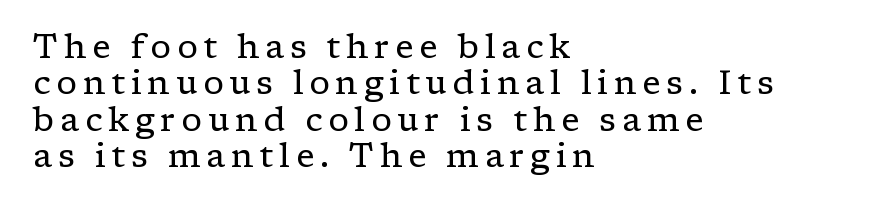
The image shows 34 px regular-weight serif type, upright; set left-aligned, tight line spacing (1.07x), not underlined; low stroke contrast and a medium x-height.
